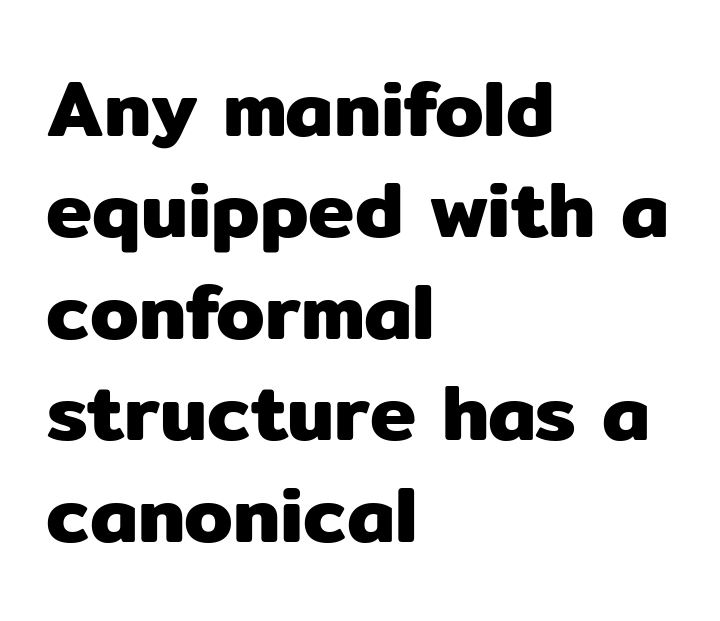
These lines are composed in type without serifs. Style check: upright. Here the designer chose a conventional face with non-uniform glyph widths. In CSS terms this would be text-align: left. Descenders are the only things crossing below the line. Glyph-to-glyph distance matches everyday printed text.
